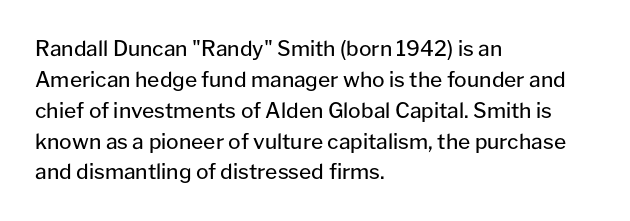
The image shows 21 px text type, upright; set left-aligned, normal line spacing (1.47x), normal letter spacing, not underlined.
